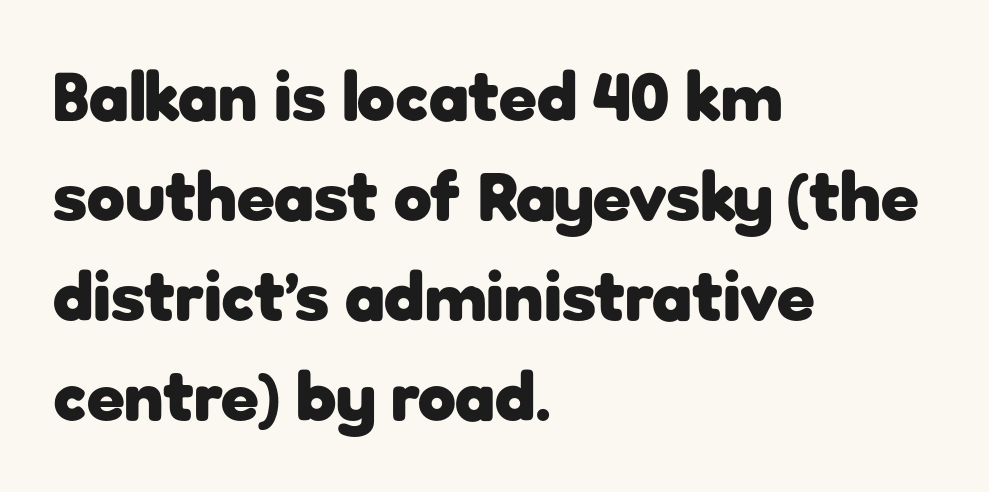
The image shows 69 px heavy sans-serif type, upright; set left-aligned, normal line spacing (1.45x), normal letter spacing, not underlined; low stroke contrast and a medium x-height.
